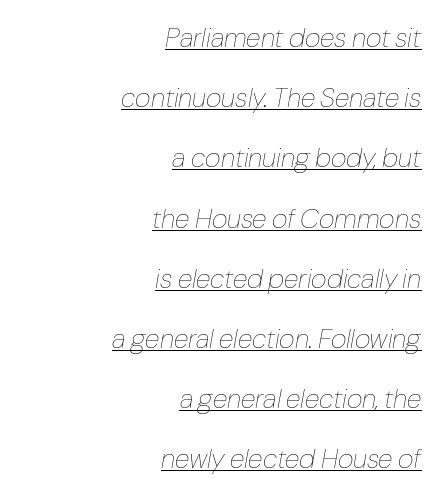
Q: Is the text bold? A: No.
Q: Is the text italic (slanted)? A: Yes, it leans right by about 10 degrees.
Q: Is the text underlined? A: Yes.
Q: How is the paragraph aligned? A: Right-aligned.
Q: Is the spacing between letters normal or unusually wide? A: Normal.
Q: Is the spacing between lines tight, normal or loose? A: Loose.
